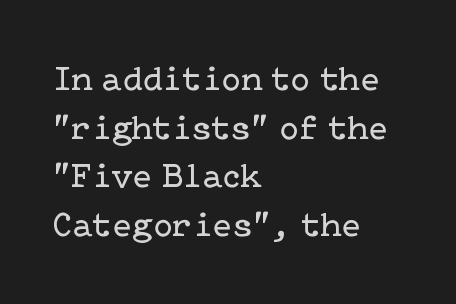
Q: Is the text bold? A: No.
Q: Is the text italic (slanted)? A: No, it is upright.
Q: Is the typeface a serif or a sans-serif typeface? A: Serif.
Q: Is the text underlined? A: No.
Q: How is the paragraph aligned? A: Left-aligned.
Q: Is the spacing between letters normal or unusually wide? A: Normal.
Q: Is the spacing between lines tight, normal or loose? A: Normal.
Q: Width (condensed, normal, or wide)? A: Normal.
Q: Stroke contrast? A: Low.
Q: x-height? A: Medium.
